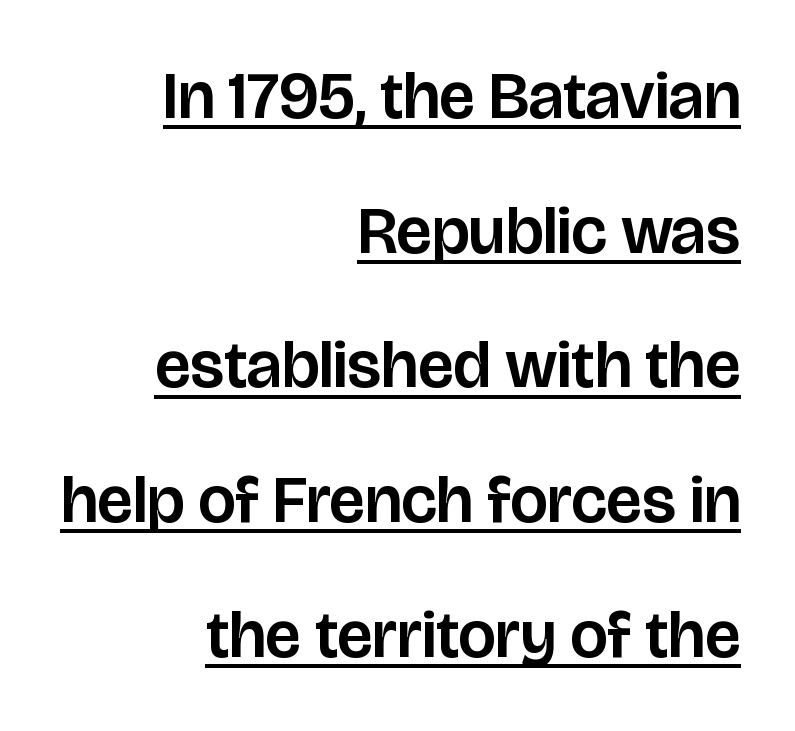
The image shows 67 px sans-serif type, upright; set right-aligned, loose line spacing (2.01x), normal letter spacing, underlined; low stroke contrast and a large x-height.
